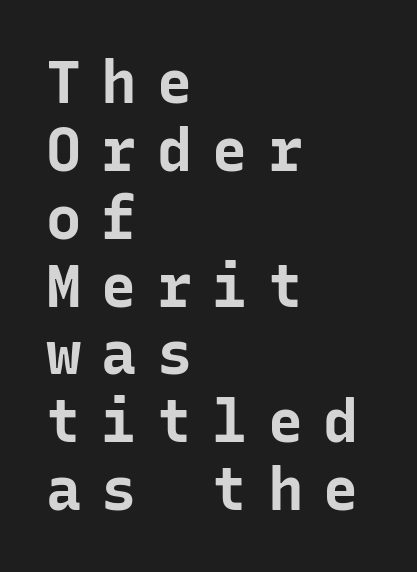
The image shows 59 px bold sans-serif type, upright, monospaced; set left-aligned, tight line spacing (1.15x), unusually wide letter spacing (+0.34 em), not underlined; low stroke contrast and a medium x-height.
